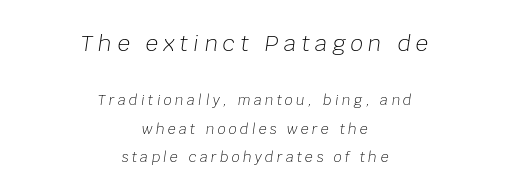
Letters have the restrained weight of plain body copy at most. The foot of each line stays bare and open. The rendering shrinks the type as you move from the upper chunk to the lower. How are the letters spaced? Widely, with obvious added tracking. If you folded the block vertically in half, each line would mirror itself in length.
